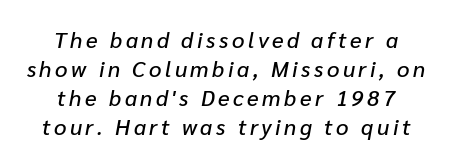
The block of text has a typical density, with ordinary space between rows. The text carries the slant typical of an italic or oblique font. A clean baseline with only descenders dipping below it.
